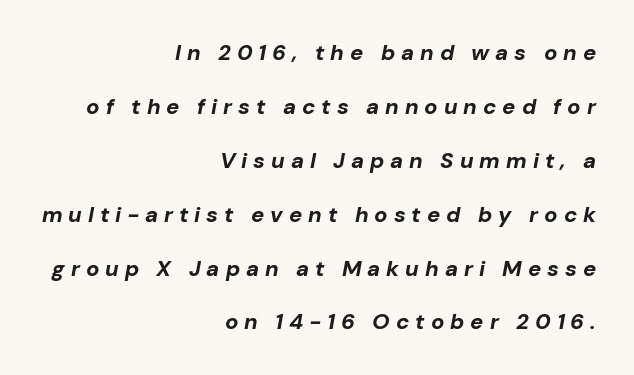
Q: Is the text bold? A: Yes.
Q: Is the text italic (slanted)? A: Yes, it leans right by about 10 degrees.
Q: Is the text underlined? A: No.
Q: How is the paragraph aligned? A: Right-aligned.
Q: Is the spacing between letters normal or unusually wide? A: Unusually wide.
Q: Is the spacing between lines tight, normal or loose? A: Loose.
